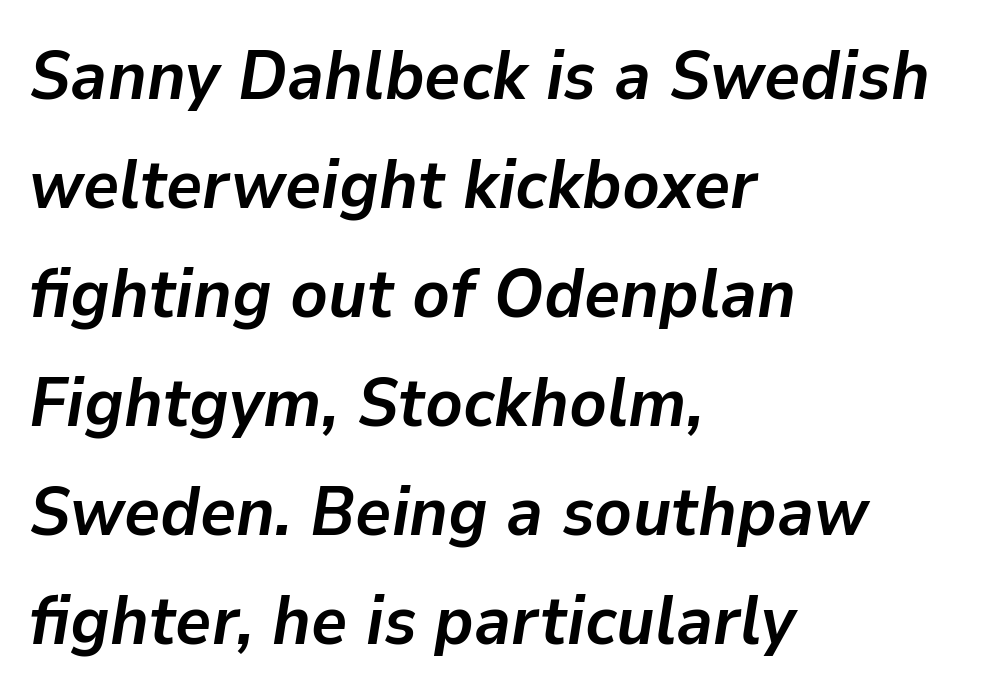
{"italic": "yes", "lean": "right", "slant_degrees": 9, "bold": "yes", "weight": "semibold", "width": "normal", "stroke_contrast": "low", "x_height": "medium", "monospaced": "no", "underline": "no", "align": "left", "line_spacing": "normal", "line_spacing_ratio": 1.58, "letter_spacing": "normal", "letter_spacing_em": 0.0, "glyph_px": 69}
